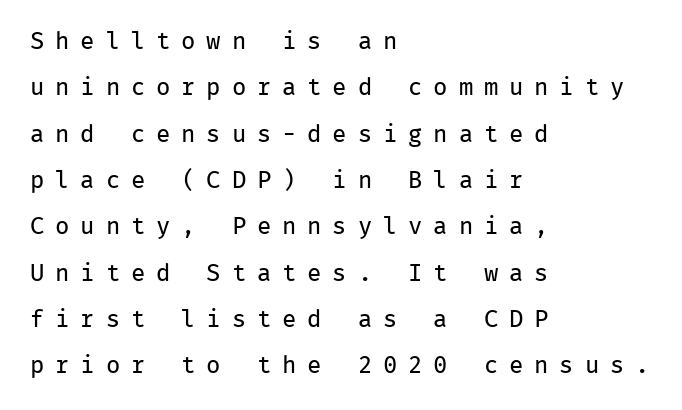
Q: Is the text bold? A: No.
Q: Is the text italic (slanted)? A: No, it is upright.
Q: Is the text underlined? A: No.
Q: How is the paragraph aligned? A: Left-aligned.
Q: Is the spacing between letters normal or unusually wide? A: Unusually wide.
Q: Is the spacing between lines tight, normal or loose? A: Loose.
